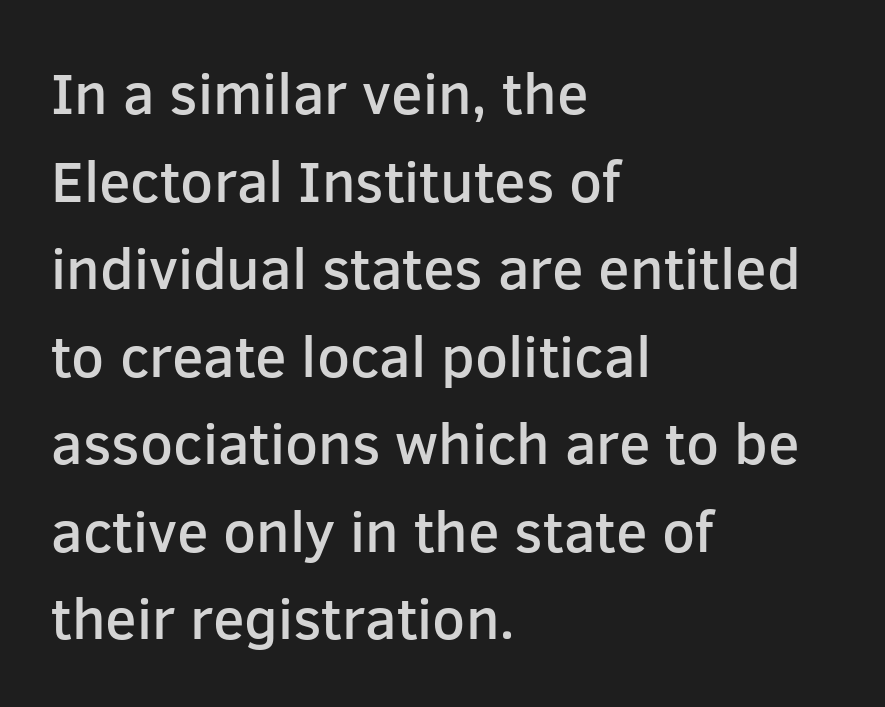
{"serif": "no", "italic": "no", "bold": "semi", "weight": "semibold", "width": "normal", "stroke_contrast": "low", "x_height": "medium", "monospaced": "no", "underline": "no", "align": "left", "line_spacing": "normal", "line_spacing_ratio": 1.51, "letter_spacing": "normal", "letter_spacing_em": 0.0, "glyph_px": 58}
